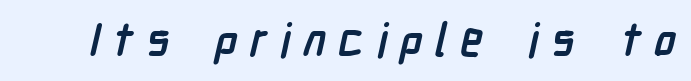
Words appear elongated and porous because spacing is wide. Think of a printed novel: that variable character pitch is what you see here. Type style note: lacks serifs. Thick stems and heavy bowls — unmistakably bold. Just letters on the line, the space beneath them empty.
